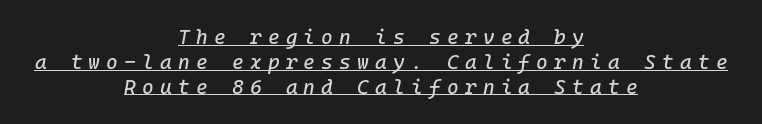
Q: Is the text italic (slanted)? A: Yes, it leans right by about 10 degrees.
Q: Is the text underlined? A: Yes.
Q: How is the paragraph aligned? A: Centered.
Q: Is the spacing between letters normal or unusually wide? A: Unusually wide.
